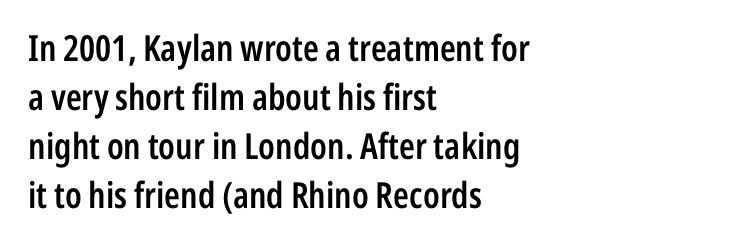
Q: Is the text bold? A: Semi-bold.
Q: Is the text italic (slanted)? A: No, it is upright.
Q: Is the typeface a serif or a sans-serif typeface? A: Sans-serif.
Q: Is the text underlined? A: No.
Q: How is the paragraph aligned? A: Left-aligned.
Q: Is the spacing between letters normal or unusually wide? A: Normal.
Q: Is the spacing between lines tight, normal or loose? A: Normal.
Q: Width (condensed, normal, or wide)? A: Condensed.
Q: Stroke contrast? A: Low.
Q: x-height? A: Medium.
Q: Monospaced? A: No.
